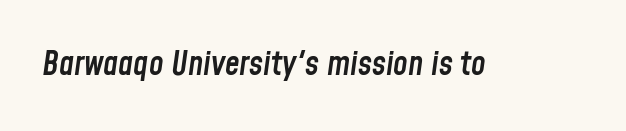
{"italic": "yes", "lean": "right", "slant_degrees": 8, "bold": "semi", "weight": "semibold", "width": "condensed", "stroke_contrast": "low", "x_height": "medium", "monospaced": "no", "underline": "no", "letter_spacing": "normal", "letter_spacing_em": 0.0, "glyph_px": 33}
